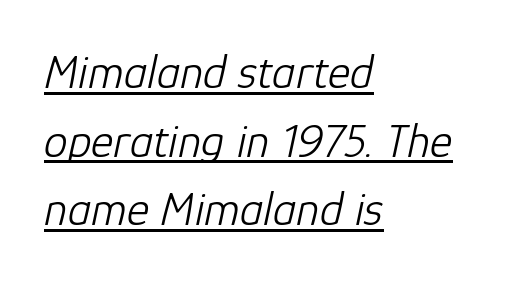
The face used here is proportionally spaced, like ordinary book or web type. Interline gaps are of average width in this sample. The specimen includes a rule beneath the text block's lines. Compared with typical body copy, the letter spacing here is the same. A typesetter would mark this as italic.
